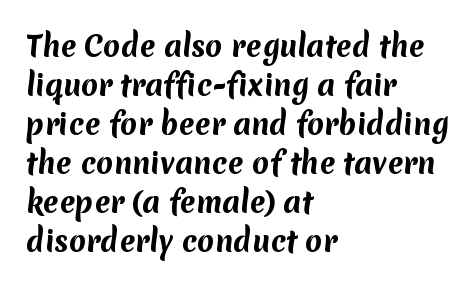
Q: Is the text bold? A: Yes.
Q: Is the typeface a serif or a sans-serif typeface? A: Sans-serif.
Q: Is the text underlined? A: No.
Q: How is the paragraph aligned? A: Left-aligned.
Q: Is the spacing between letters normal or unusually wide? A: Normal.
Q: Is the spacing between lines tight, normal or loose? A: Normal.
Q: Width (condensed, normal, or wide)? A: Normal.
Q: Stroke contrast? A: Medium.
Q: x-height? A: Medium.
Q: Monospaced? A: No.
